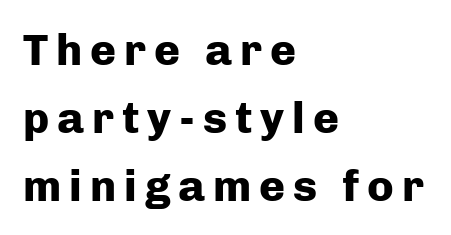
The image shows 44 px heavy sans-serif type, upright; set left-aligned, normal line spacing (1.54x), not underlined; low stroke contrast and a medium x-height.
